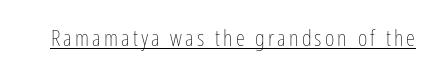
Q: Is the text bold? A: No.
Q: Is the text italic (slanted)? A: No, it is upright.
Q: Is the text underlined? A: Yes.
